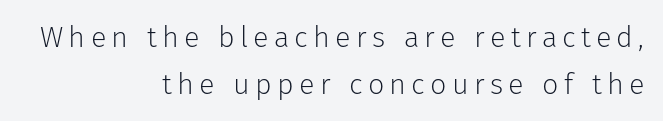
{"serif": "no", "italic": "no", "bold": "no", "weight": "light", "width": "normal", "stroke_contrast": "low", "x_height": "medium", "monospaced": "no", "underline": "no", "align": "right", "line_spacing": "normal", "line_spacing_ratio": 1.61, "glyph_px": 29}
